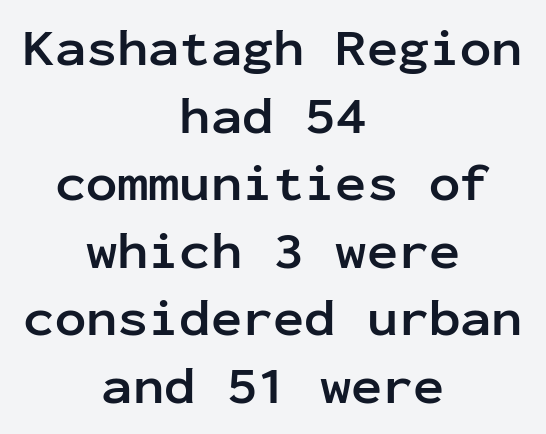
The rendering uses typewriter-style spacing with identical character cells. Each line is balanced around a shared central axis. The horizontal fit of the characters is conventional and even. The designer left line spacing at the default.
